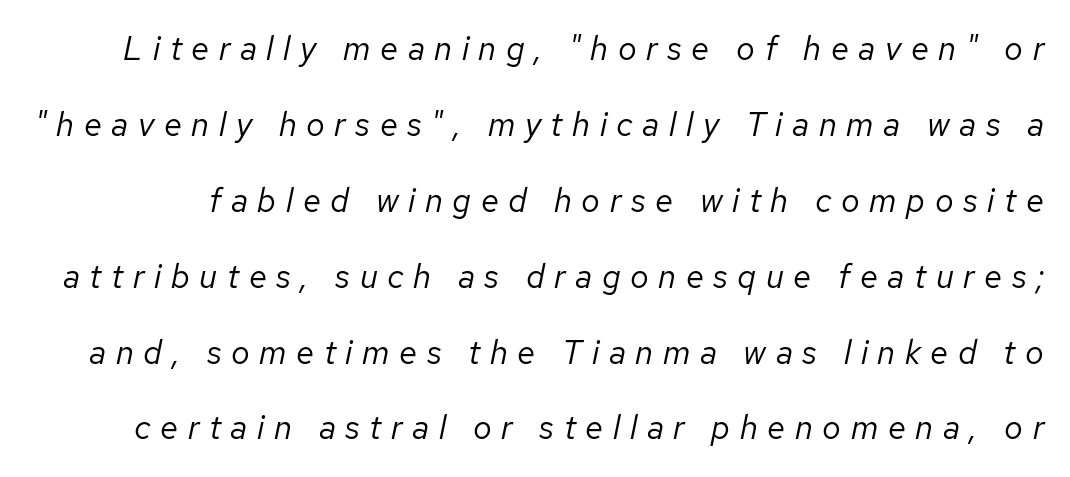
{"italic": "yes", "lean": "right", "slant_degrees": 12, "bold": "no", "weight": "regular", "width": "normal", "stroke_contrast": "low", "x_height": "medium", "monospaced": "no", "underline": "no", "line_spacing": "loose", "line_spacing_ratio": 2.3, "letter_spacing": "wide", "letter_spacing_em": 0.29, "glyph_px": 33}
